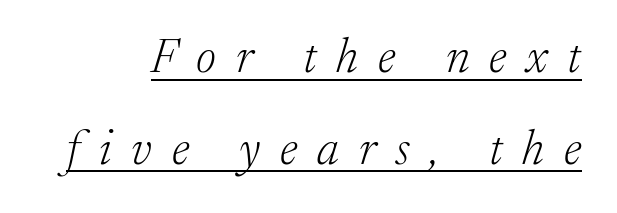
Stroke mass is kept to a normal reading level or below. Character widths vary here, with narrow letters taking less room than wide ones. The block of text is sparse from top to bottom, with ample space between rows. The font's italic variant was chosen for this text. Somebody hit Ctrl+U on this one — the words are underlined. Check where the strokes stop: tiny serifs finish them off.
